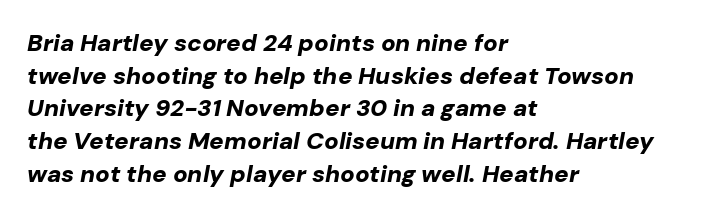
{"italic": "yes", "lean": "right", "slant_degrees": 10, "bold": "yes", "underline": "no", "align": "left", "line_spacing": "normal", "line_spacing_ratio": 1.36, "letter_spacing": "normal", "letter_spacing_em": 0.0, "glyph_px": 24}
